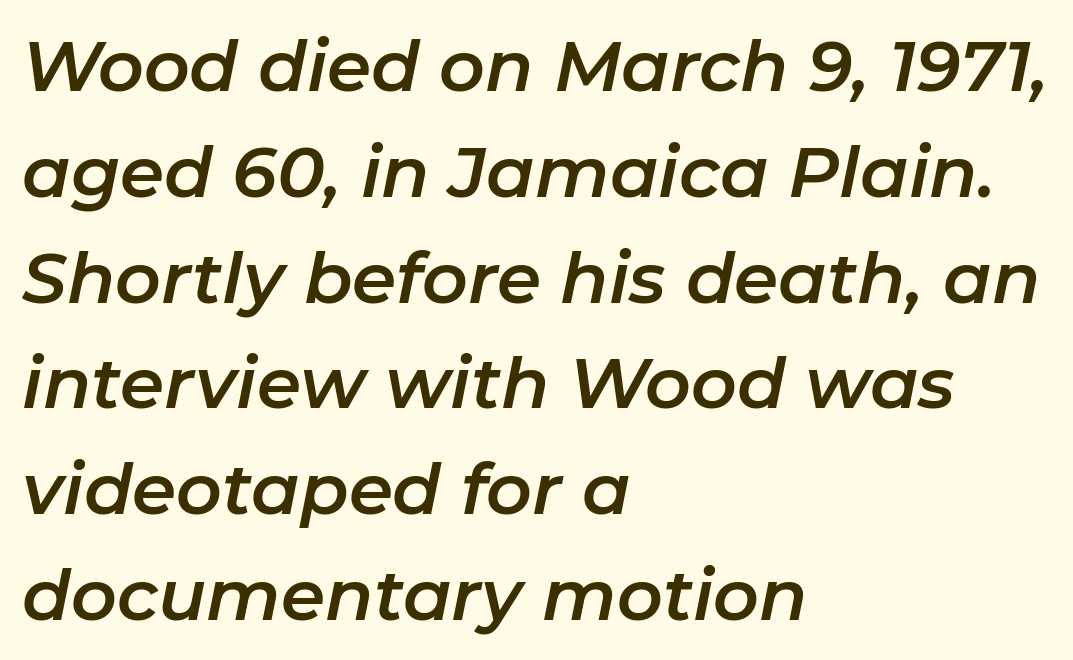
The image shows 71 px text type, italic (leaning right); set left-aligned, normal line spacing (1.49x), normal letter spacing, not underlined; low stroke contrast and a medium x-height.
